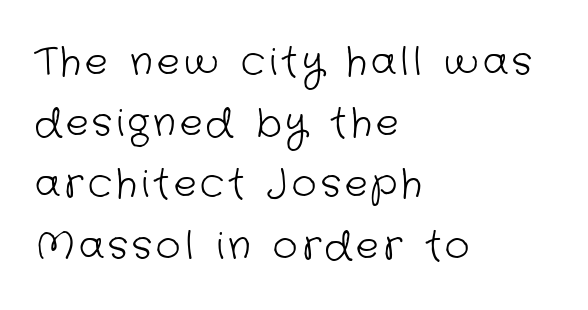
Q: Is the text bold? A: No.
Q: Is the typeface a serif or a sans-serif typeface? A: Sans-serif.
Q: Is the text underlined? A: No.
Q: How is the paragraph aligned? A: Left-aligned.
Q: Is the spacing between lines tight, normal or loose? A: Normal.
Q: Width (condensed, normal, or wide)? A: Normal.
Q: Stroke contrast? A: Low.
Q: x-height? A: Medium.
Q: Monospaced? A: No.
